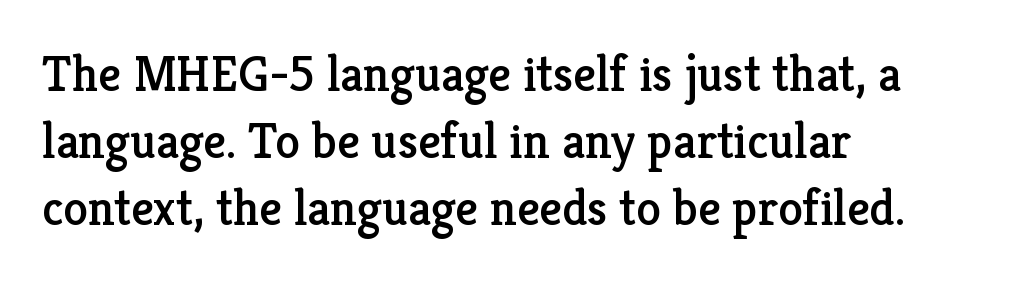
The image shows 50 px serif type, upright; set left-aligned, normal line spacing (1.34x), normal letter spacing, not underlined; low stroke contrast and a medium x-height.
